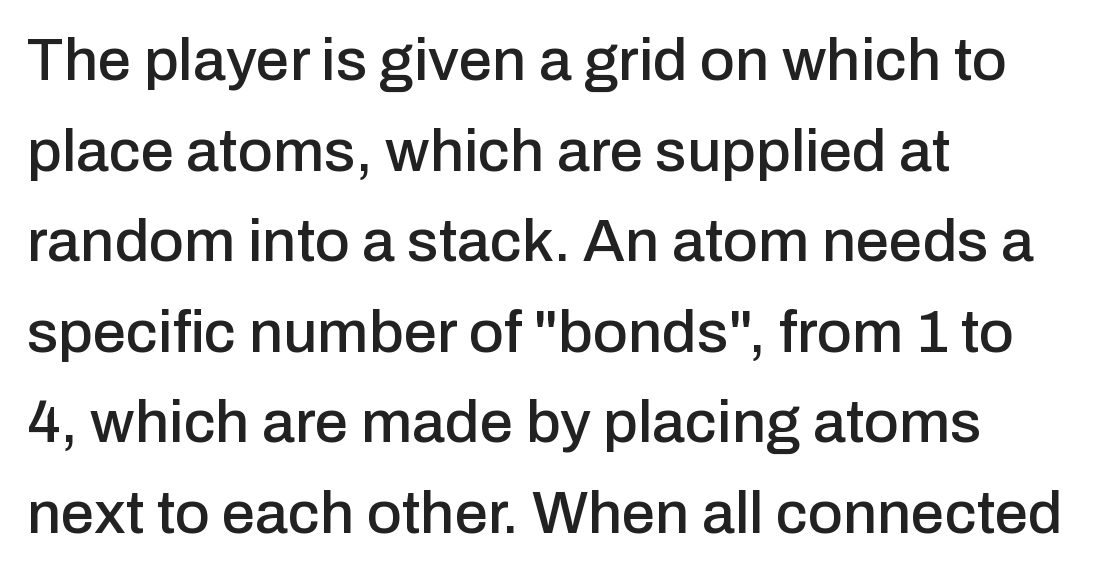
{"serif": "no", "italic": "no", "width": "normal", "stroke_contrast": "low", "x_height": "medium", "monospaced": "no", "underline": "no", "align": "left", "line_spacing": "normal", "line_spacing_ratio": 1.51, "letter_spacing": "normal", "letter_spacing_em": 0.0, "glyph_px": 60}
